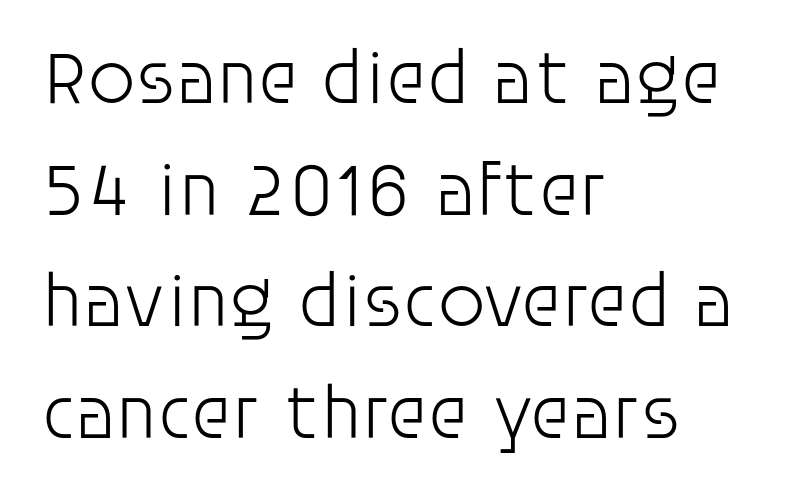
{"serif": "no", "italic": "no", "bold": "no", "weight": "light", "width": "normal", "stroke_contrast": "low", "x_height": "large", "monospaced": "no", "underline": "no", "align": "left", "line_spacing": "normal", "line_spacing_ratio": 1.47, "letter_spacing": "normal", "letter_spacing_em": 0.0, "glyph_px": 76}
